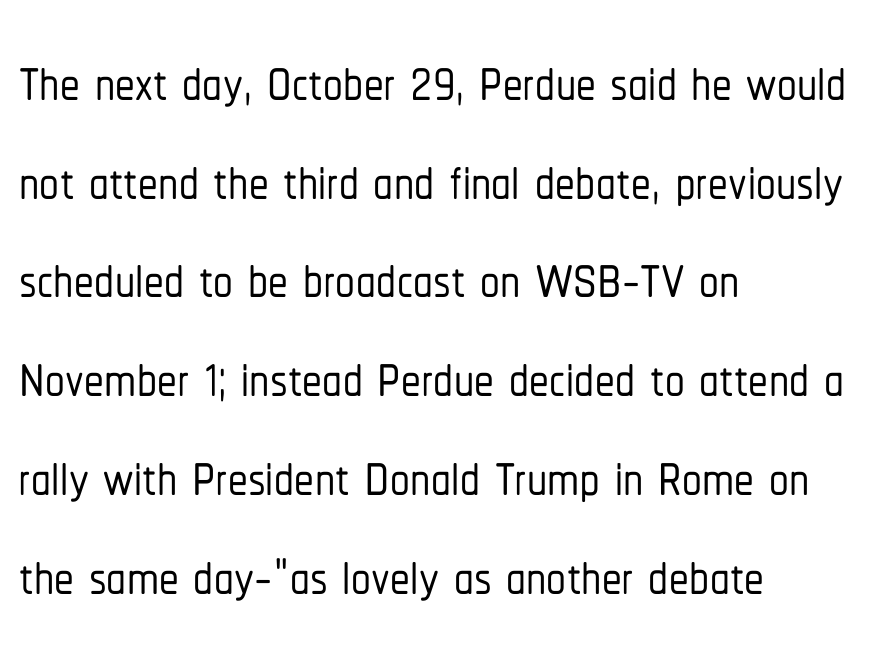
Glance below the letters and you will spot only blank space. You could call the tracking neutral — neither tight nor loose. Each letter keeps its own natural width here, so spacing adapts to shape. Is there much room between lines? A standard amount, neither cramped nor airy.
